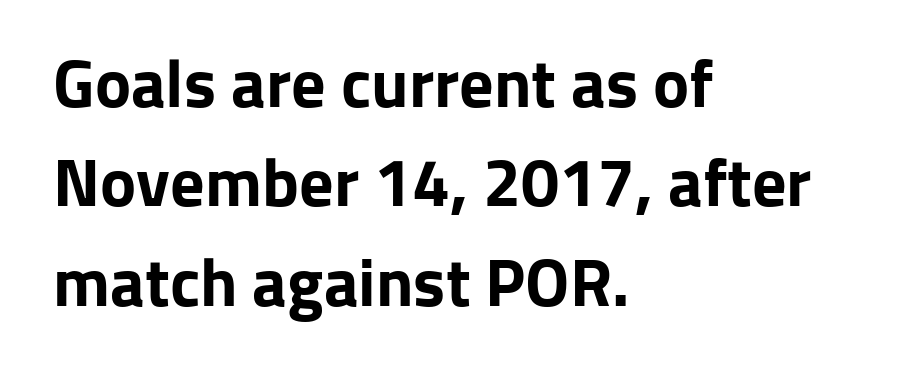
Summary of weight: heavy, a full bold. Reading down the block, your eye returns to a fixed left position each line. Is there any slant? The stems are plumb. Just letters on the line, the space beneath them empty. Default kerning and tracking; the words read as compact shapes. The face used here is proportionally spaced, like ordinary book or web type.
